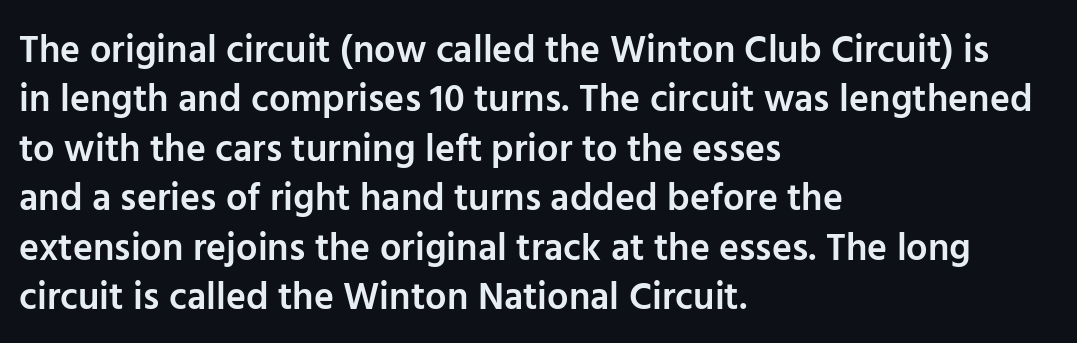
{"serif": "no", "italic": "no", "bold": "semi", "weight": "semibold", "width": "normal", "stroke_contrast": "low", "x_height": "medium", "monospaced": "no", "underline": "no", "align": "left", "line_spacing": "normal", "line_spacing_ratio": 1.3, "letter_spacing": "normal", "letter_spacing_em": 0.0, "glyph_px": 38}
